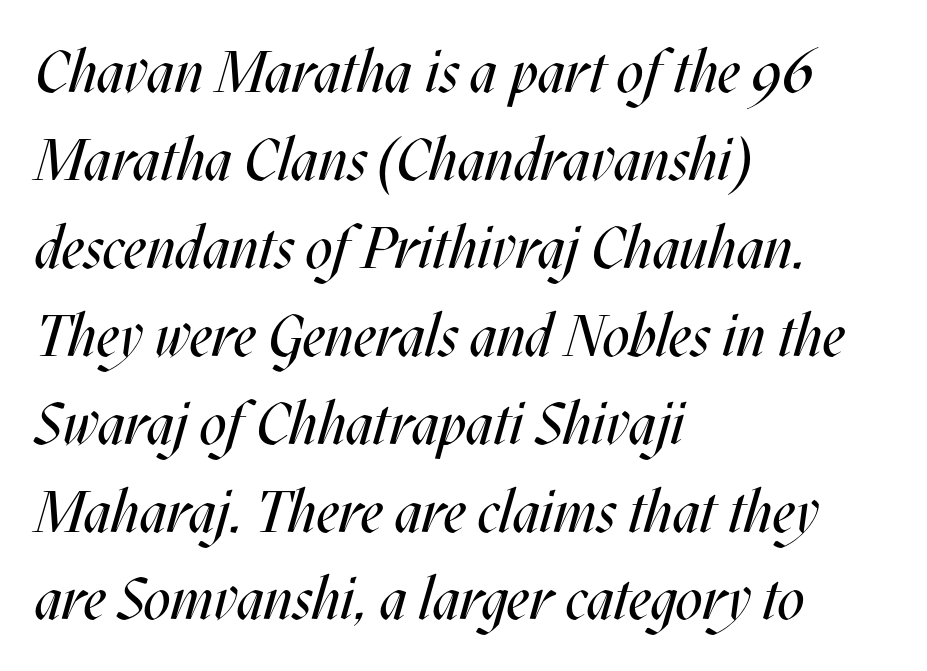
Q: Is the text bold? A: No.
Q: Is the text italic (slanted)? A: Yes, it leans right by about 17 degrees.
Q: Is the text underlined? A: No.
Q: How is the paragraph aligned? A: Left-aligned.
Q: Is the spacing between letters normal or unusually wide? A: Normal.
Q: Is the spacing between lines tight, normal or loose? A: Normal.
Q: Width (condensed, normal, or wide)? A: Condensed.
Q: Stroke contrast? A: Medium.
Q: x-height? A: Large.
Q: Monospaced? A: No.
